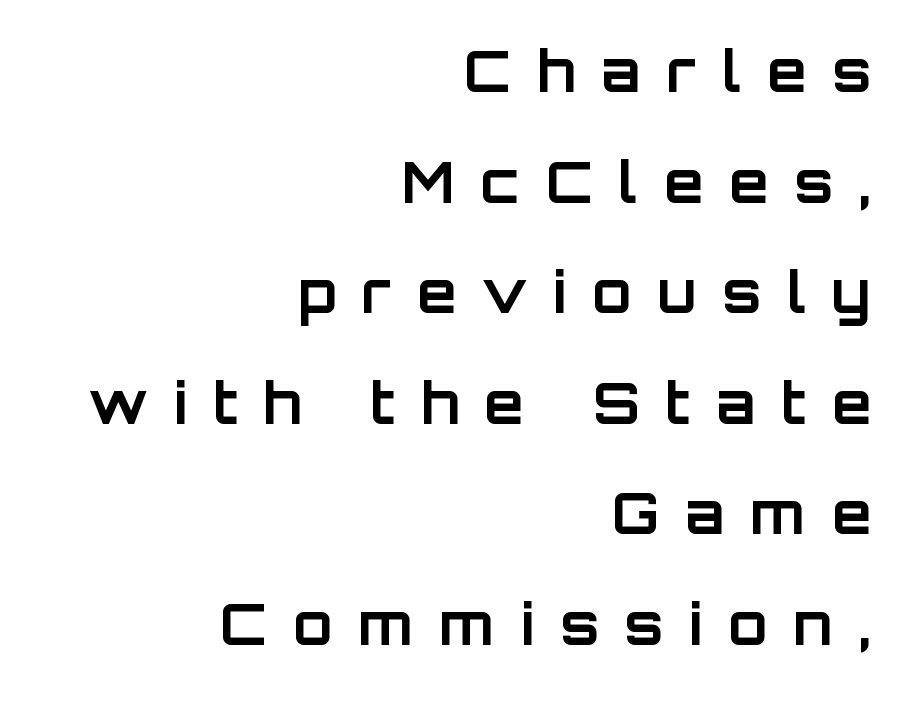
The strip under each line holds only bare page. Line ends are locked; line starts wander. I'd describe the lettering as bold — thick and assertive. Ordinary non-slanted type is in use. You could not count columns in this text — the font is proportionally spaced.
